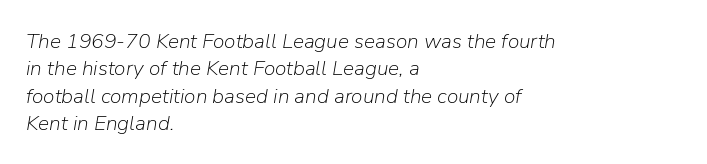
The type is set solid horizontally, with unmodified tracking. Type without underlining. A classic flush-left, rag-right setting is used for this passage. Honestly, the row spacing looks completely unremarkable. Compared with a typical body face, this is equally light or lighter still. There's an unmistakable incline to the writing here.
